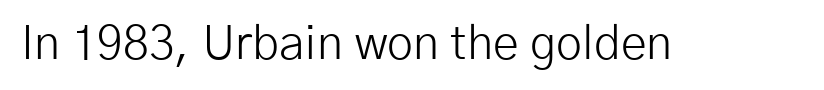
Classification — sans serif. These lines keep a tight, regular rhythm from letter to letter. Note the varied advance widths — an 'i' is clearly narrower than an 'm'. Nope, not italic — everything's standing straight.
